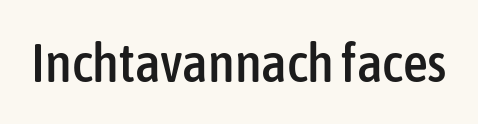
The image shows 55 px condensed sans-serif type, upright; set normal letter spacing, not underlined; low stroke contrast and a medium x-height.
